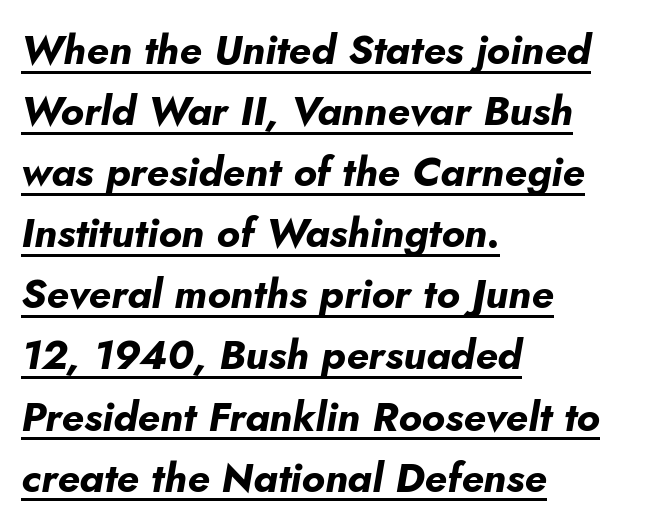
{"italic": "yes", "lean": "right", "slant_degrees": 10, "bold": "yes", "weight": "bold", "width": "normal", "stroke_contrast": "low", "x_height": "small", "monospaced": "no", "underline": "yes", "align": "left", "line_spacing": "normal", "line_spacing_ratio": 1.49, "letter_spacing": "normal", "letter_spacing_em": 0.0, "glyph_px": 41}
